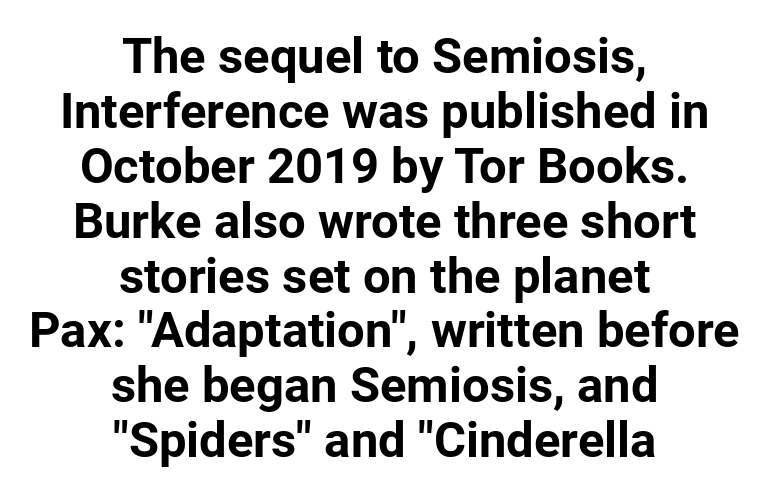
Q: Is the text bold? A: Yes.
Q: Is the text italic (slanted)? A: No, it is upright.
Q: Is the typeface a serif or a sans-serif typeface? A: Sans-serif.
Q: Is the text underlined? A: No.
Q: How is the paragraph aligned? A: Centered.
Q: Is the spacing between letters normal or unusually wide? A: Normal.
Q: Is the spacing between lines tight, normal or loose? A: Tight.
Q: Width (condensed, normal, or wide)? A: Normal.
Q: Stroke contrast? A: Low.
Q: x-height? A: Medium.
Q: Monospaced? A: No.
